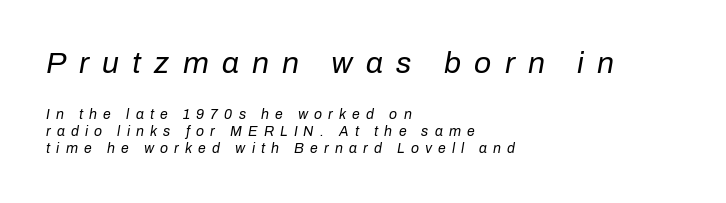
The image shows 30 px regular-weight type, italic (leaning right); set left-aligned, line spacing 1.21x, unusually wide letter spacing (+0.44 em), not underlined; the first (top) block is 2.14x larger; low stroke contrast and a medium x-height.
